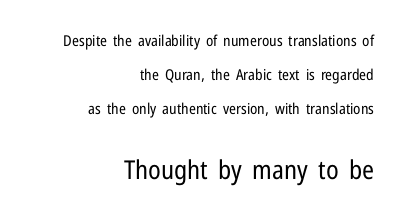
The image shows 26 px text type, upright; set right-aligned, loose line spacing (2.26x), normal letter spacing, not underlined; the second (bottom) block is 1.73x larger.
